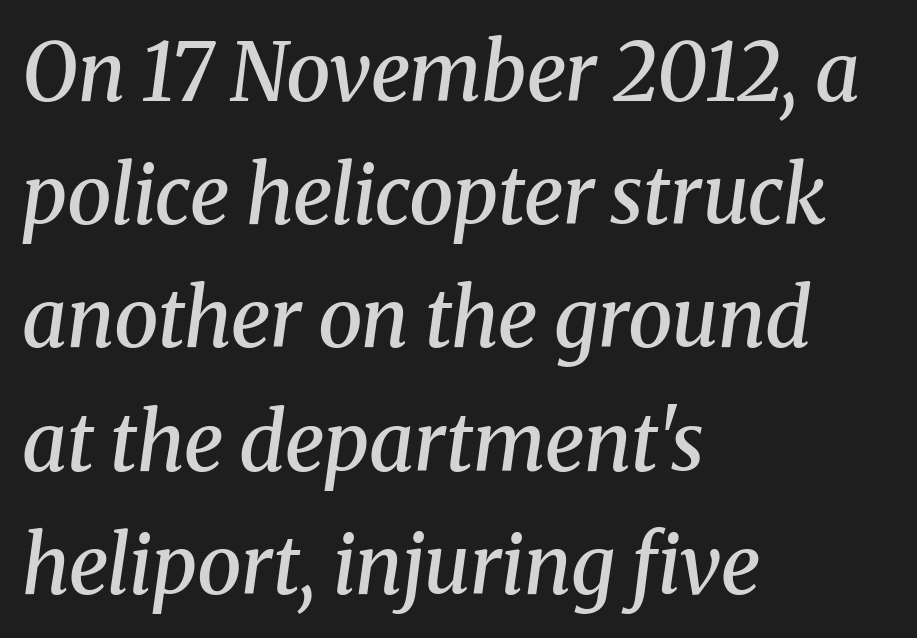
Q: Is the text bold? A: Semi-bold.
Q: Is the text italic (slanted)? A: Yes, it leans right by about 8 degrees.
Q: Is the typeface a serif or a sans-serif typeface? A: Serif.
Q: Is the text underlined? A: No.
Q: How is the paragraph aligned? A: Left-aligned.
Q: Is the spacing between letters normal or unusually wide? A: Normal.
Q: Is the spacing between lines tight, normal or loose? A: Normal.
Q: Width (condensed, normal, or wide)? A: Normal.
Q: Stroke contrast? A: Medium.
Q: x-height? A: Medium.
Q: Monospaced? A: No.
